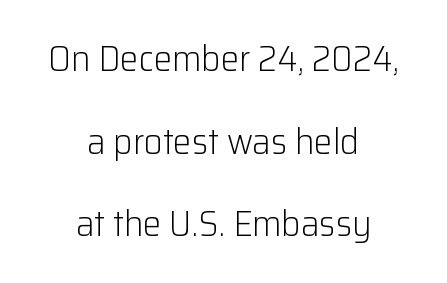
Q: Is the text bold? A: No.
Q: Is the text italic (slanted)? A: No, it is upright.
Q: Is the typeface a serif or a sans-serif typeface? A: Sans-serif.
Q: Is the text underlined? A: No.
Q: How is the paragraph aligned? A: Centered.
Q: Is the spacing between letters normal or unusually wide? A: Normal.
Q: Is the spacing between lines tight, normal or loose? A: Loose.
Q: Width (condensed, normal, or wide)? A: Normal.
Q: Stroke contrast? A: Low.
Q: x-height? A: Medium.
Q: Monospaced? A: No.
